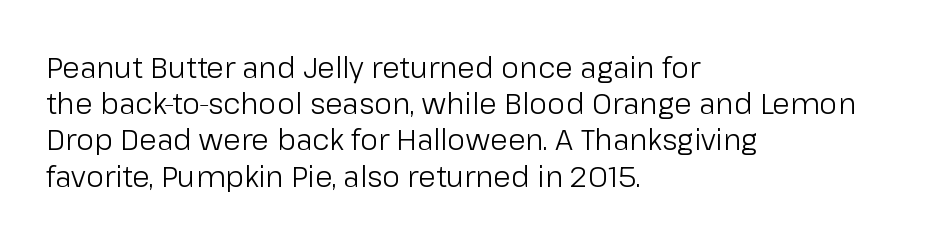
{"serif": "no", "italic": "no", "bold": "no", "weight": "light", "width": "normal", "stroke_contrast": "low", "x_height": "medium", "monospaced": "no", "underline": "no", "align": "left", "line_spacing": "normal", "line_spacing_ratio": 1.25, "letter_spacing": "normal", "letter_spacing_em": 0.0, "glyph_px": 29}
